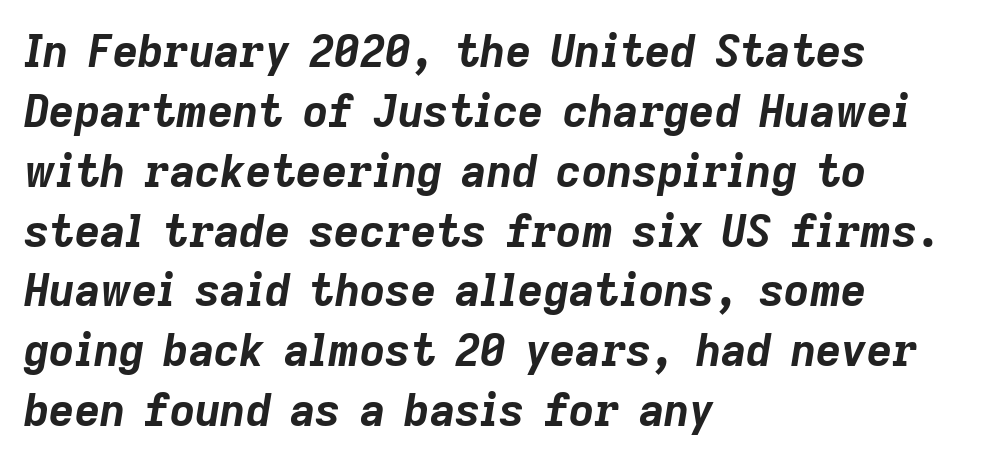
Q: Is the text bold? A: Yes.
Q: Is the text italic (slanted)? A: Yes, it leans right by about 9 degrees.
Q: Is the text underlined? A: No.
Q: How is the paragraph aligned? A: Left-aligned.
Q: Is the spacing between letters normal or unusually wide? A: Normal.
Q: Is the spacing between lines tight, normal or loose? A: Normal.
Q: Width (condensed, normal, or wide)? A: Normal.
Q: Stroke contrast? A: Low.
Q: x-height? A: Medium.
Q: Monospaced? A: No.
